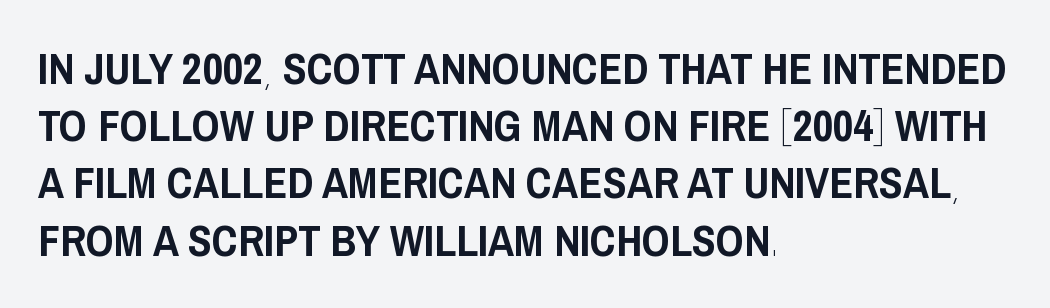
The image shows 44 px condensed sans-serif type, upright; set left-aligned, normal line spacing (1.3x), normal letter spacing, not underlined; low stroke contrast and a large x-height.
